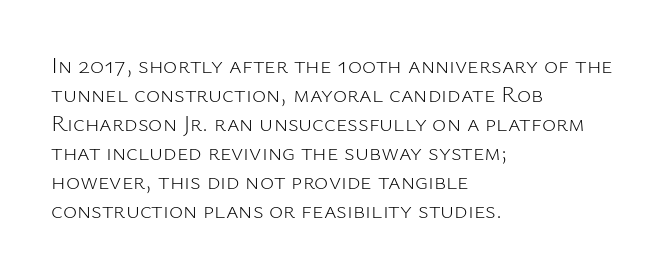
Q: Is the text bold? A: No.
Q: Is the text italic (slanted)? A: No, it is upright.
Q: Is the text underlined? A: No.
Q: How is the paragraph aligned? A: Left-aligned.
Q: Is the spacing between letters normal or unusually wide? A: Normal.
